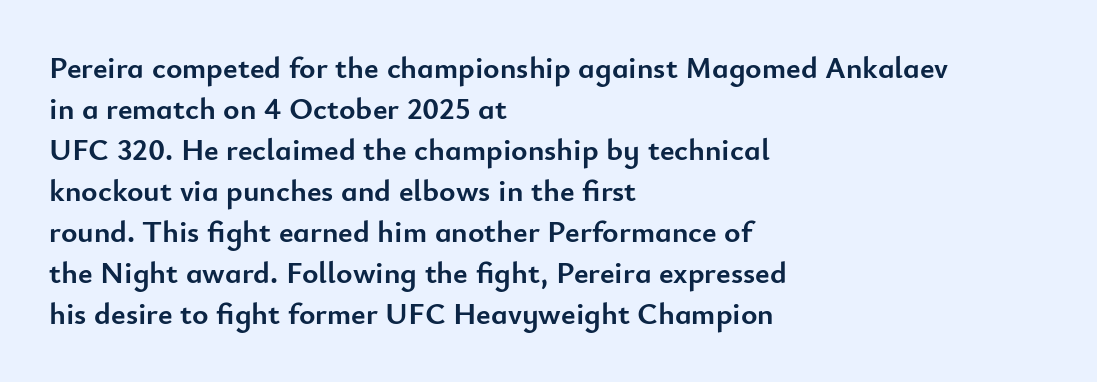
Q: Is the text bold? A: Yes.
Q: Is the text italic (slanted)? A: No, it is upright.
Q: Is the typeface a serif or a sans-serif typeface? A: Sans-serif.
Q: Is the text underlined? A: No.
Q: How is the paragraph aligned? A: Left-aligned.
Q: Is the spacing between letters normal or unusually wide? A: Normal.
Q: Is the spacing between lines tight, normal or loose? A: Normal.
Q: Width (condensed, normal, or wide)? A: Normal.
Q: Stroke contrast? A: Low.
Q: x-height? A: Small.
Q: Monospaced? A: No.
